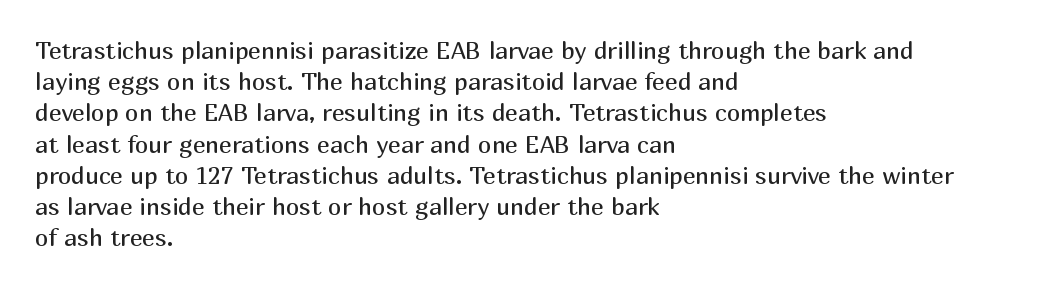
The image shows 24 px text type, upright; set left-aligned, normal line spacing (1.3x), normal letter spacing, not underlined.
